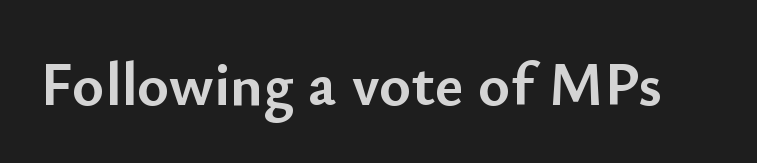
{"serif": "no", "italic": "no", "bold": "yes", "weight": "semibold", "width": "normal", "stroke_contrast": "low", "x_height": "small", "monospaced": "no", "underline": "no", "letter_spacing": "normal", "letter_spacing_em": 0.0, "glyph_px": 61}
